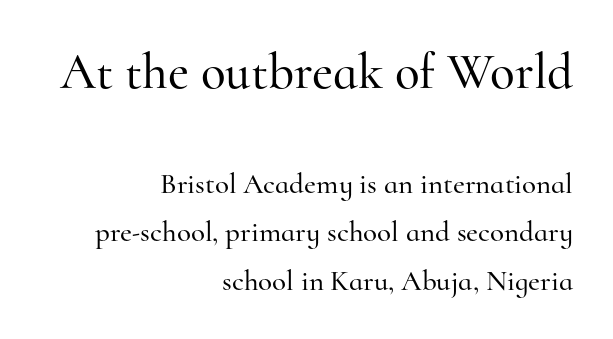
There is no visible air inserted between adjacent glyphs. Character widths vary here, with narrow letters taking less room than wide ones. Just letters on the line, the space beneath them empty. In terms of posture, this sample is upright. The initial chunk of copy outweighs the following chunk in type size. Classification — serif.
